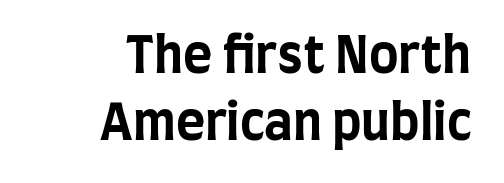
The image shows 50 px bold, condensed sans-serif type, upright; set right-aligned, normal line spacing (1.34x), normal letter spacing, not underlined; low stroke contrast and a large x-height.
